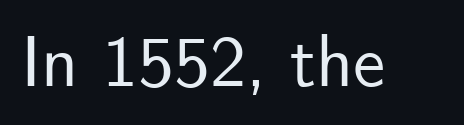
{"serif": "no", "italic": "no", "width": "normal", "stroke_contrast": "low", "x_height": "small", "monospaced": "no", "underline": "no", "letter_spacing": "normal", "letter_spacing_em": 0.0, "glyph_px": 72}
